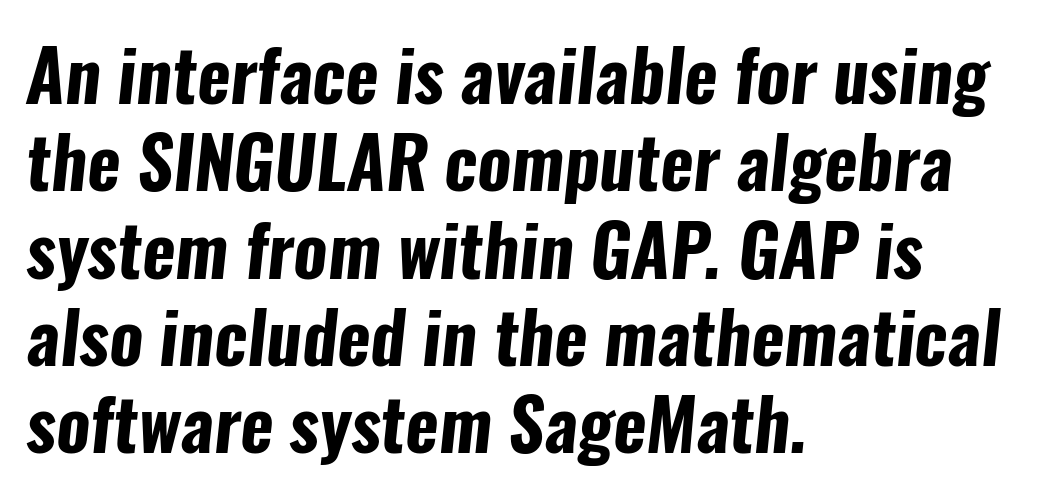
Typesetter's note: full bold, strokes at maximum text heaviness. The string is rendered with underlining switched off. Serifs: no, the terminals of the letterforms are clean. The face used here is proportionally spaced, like ordinary book or web type.
